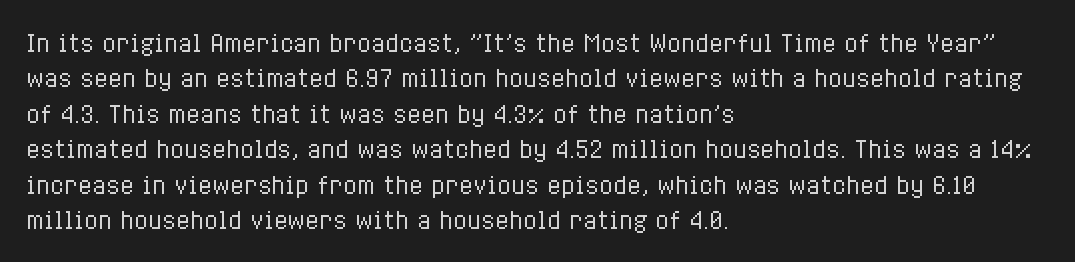
The image shows 23 px text type, upright; set left-aligned, normal line spacing (1.54x), normal letter spacing, not underlined.
